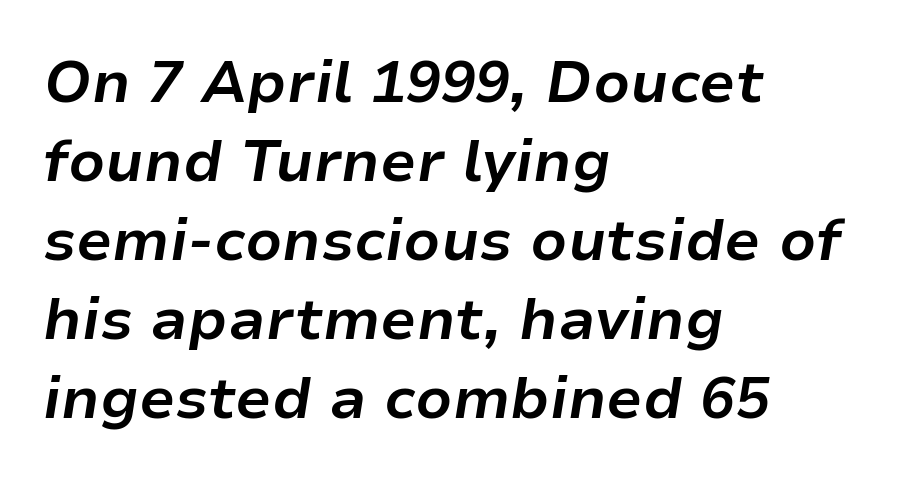
The image shows 58 px bold type, italic (leaning right); set left-aligned, normal line spacing (1.36x), normal letter spacing, not underlined; low stroke contrast and a medium x-height.
